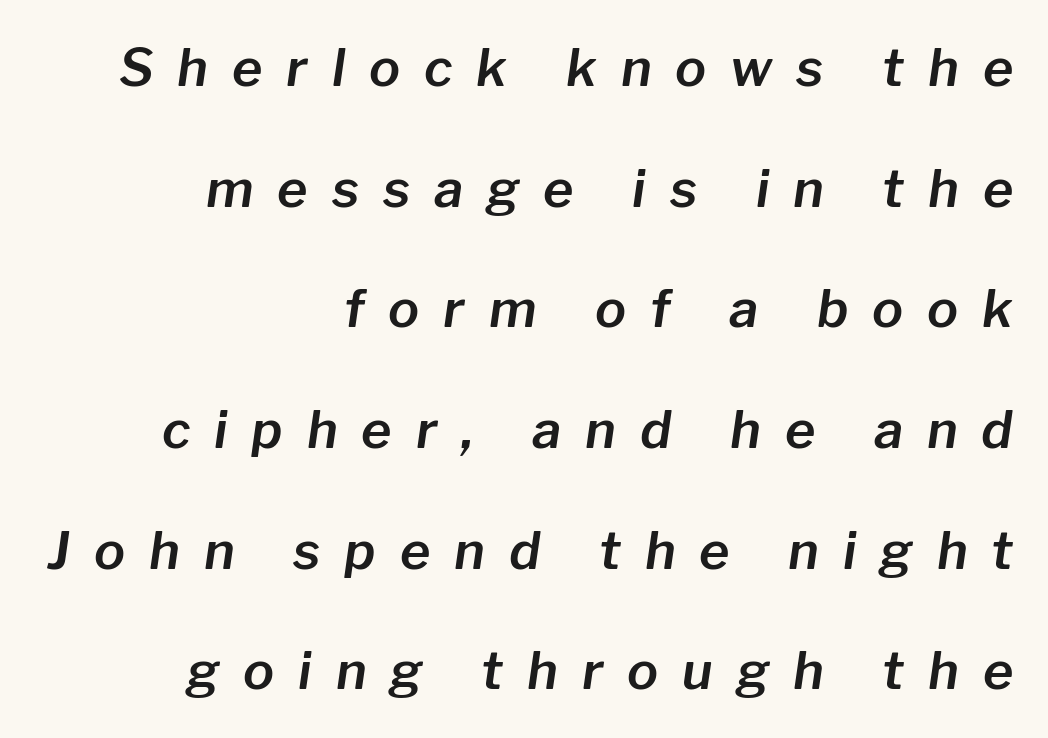
This sample has the flowing, uneven cadence of proportional lettering. Short and long lines alike share a common ending point at right. Regarding leading, the lines here are spaced well apart. Caption: expanded tracking, letters set apart. A clean baseline with only descenders dipping below it. Looking at the ascenders, they clearly lean.
